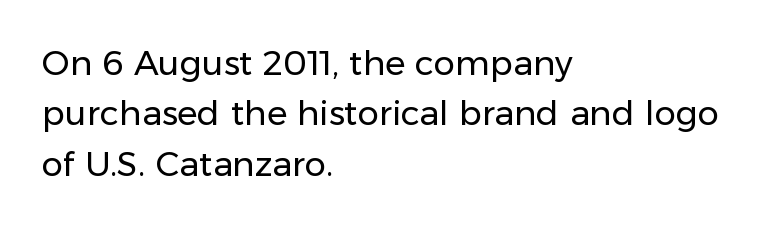
{"serif": "no", "italic": "no", "bold": "no", "weight": "regular", "width": "normal", "stroke_contrast": "low", "x_height": "medium", "monospaced": "no", "underline": "no", "align": "left", "line_spacing": "normal", "line_spacing_ratio": 1.48, "letter_spacing": "normal", "letter_spacing_em": 0.0, "glyph_px": 34}
